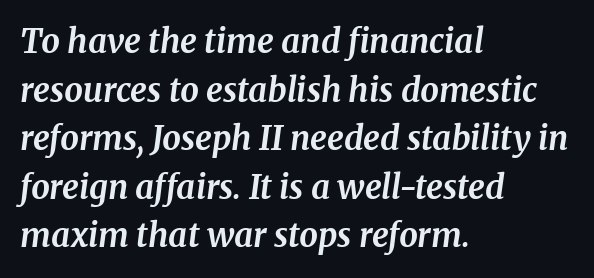
The image shows 33 px bold serif type, italic (leaning right); set left-aligned, normal line spacing (1.47x), normal letter spacing, not underlined; medium stroke contrast and a medium x-height.
